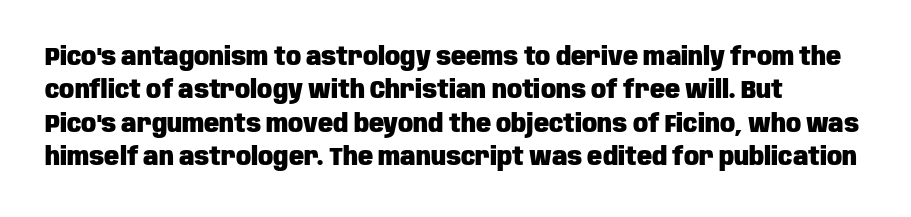
Notice how the passage keeps a crisp vertical edge on the left only. Ordinary non-slanted type is in use. This sample uses plain, unmodified letter spacing. Strong, thick strokes mark this as bold type. Normally led — the rows are evenly, conventionally spaced.
